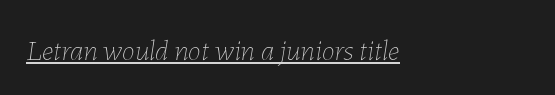
The weight would be labelled regular, book, light, or lighter still. Italic? Definitely — the glyphs are oblique. The compositor pushed each line to the left boundary. A continuous stroke trails under the words, as in a hyperlink. Inter-character spacing is left at the font's built-in metrics.
